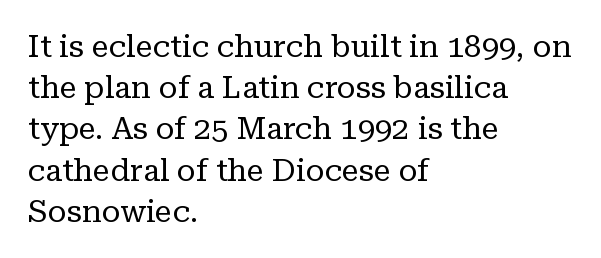
Q: Is the text bold? A: No.
Q: Is the text italic (slanted)? A: No, it is upright.
Q: Is the typeface a serif or a sans-serif typeface? A: Serif.
Q: Is the text underlined? A: No.
Q: How is the paragraph aligned? A: Left-aligned.
Q: Is the spacing between letters normal or unusually wide? A: Normal.
Q: Is the spacing between lines tight, normal or loose? A: Normal.
Q: Width (condensed, normal, or wide)? A: Normal.
Q: Stroke contrast? A: Low.
Q: x-height? A: Medium.
Q: Monospaced? A: No.
